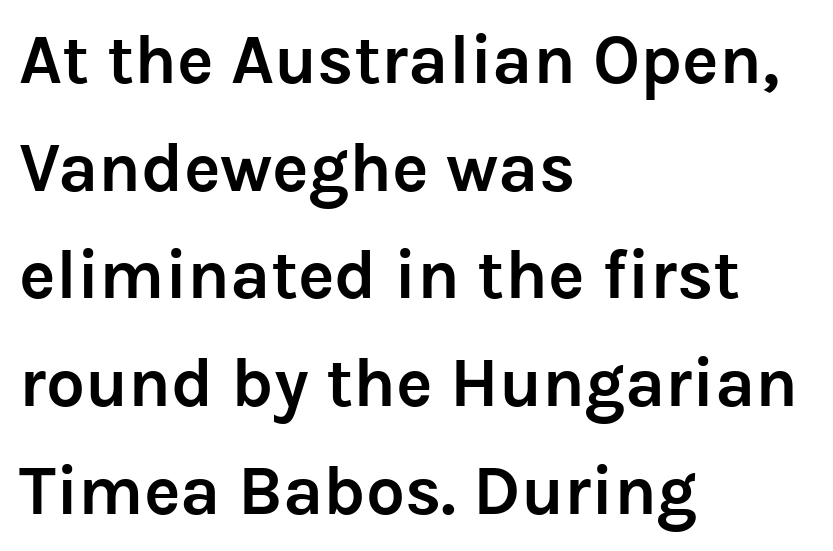
Posture: straight, roman, zero tilt. Between one letter and the next there's only the usual sliver of space. Each glyph is drawn with heavy, bold strokes. Decoration check: the copy has no underline. A typesetter would call this proportional, since set widths differ per character.
